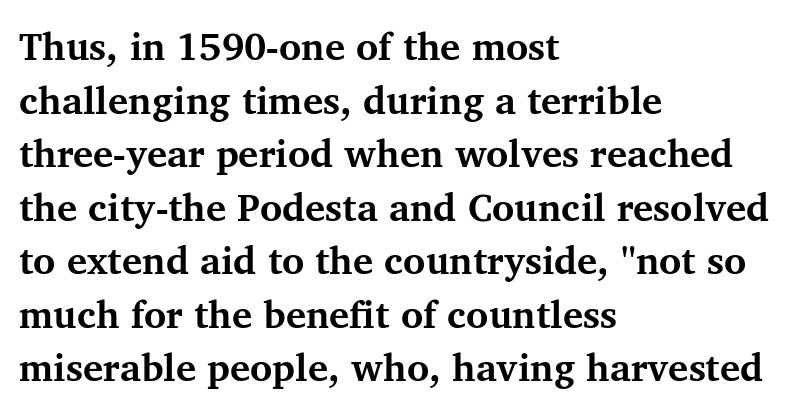
Think of a printed novel: that variable character pitch is what you see here. The type sits square on the baseline with zero lean. The typesetting leans heavy: a genuine bold. The typeface chosen for these lines features serifs. Bare-footed words on every line. How are the letters spaced? Ordinarily, with no added tracking.
